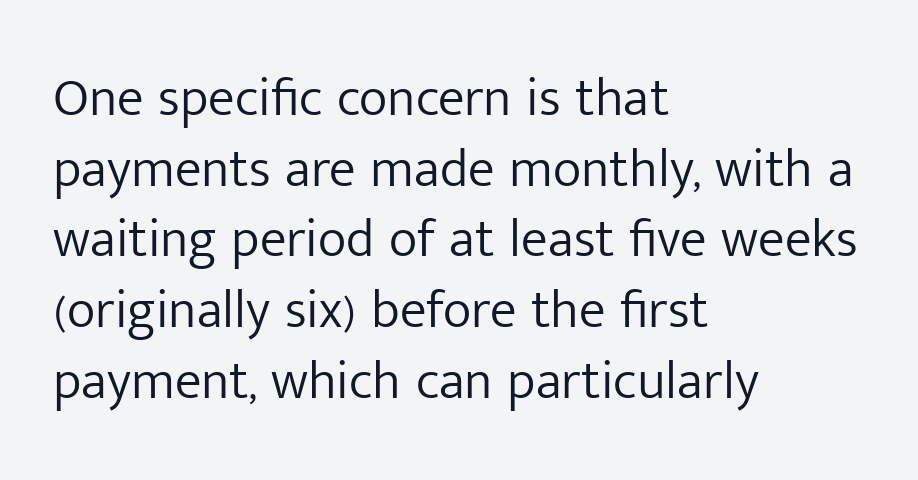
Q: Is the text bold? A: No.
Q: Is the text italic (slanted)? A: No, it is upright.
Q: Is the typeface a serif or a sans-serif typeface? A: Sans-serif.
Q: Is the text underlined? A: No.
Q: How is the paragraph aligned? A: Left-aligned.
Q: Is the spacing between letters normal or unusually wide? A: Normal.
Q: Is the spacing between lines tight, normal or loose? A: Normal.
Q: Width (condensed, normal, or wide)? A: Normal.
Q: Stroke contrast? A: Low.
Q: x-height? A: Medium.
Q: Monospaced? A: No.
